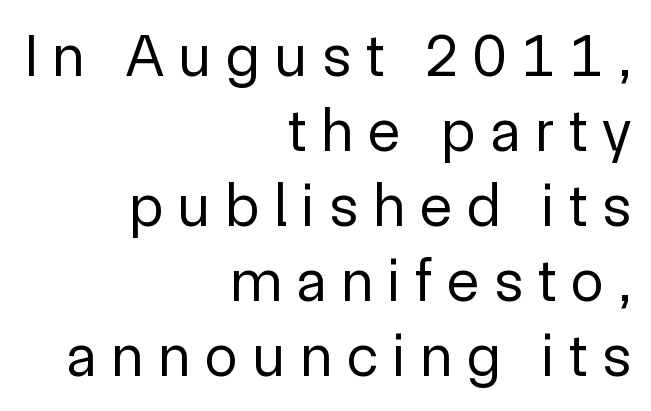
The image shows 60 px regular-weight sans-serif type, upright; set right-aligned, normal line spacing (1.25x), unusually wide letter spacing (+0.25 em), not underlined; a medium x-height.
